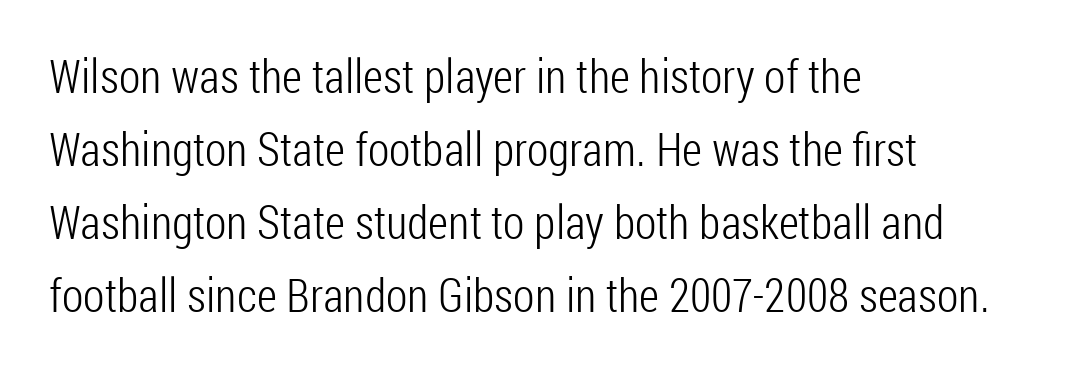
The image shows 47 px light, condensed sans-serif type, upright; set left-aligned, normal line spacing (1.55x), normal letter spacing, not underlined; low stroke contrast and a medium x-height.
